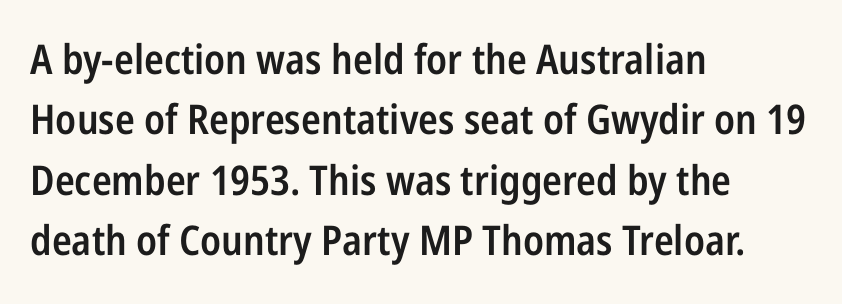
{"serif": "no", "italic": "no", "bold": "semi", "weight": "semibold", "width": "condensed", "stroke_contrast": "low", "x_height": "medium", "monospaced": "no", "underline": "no", "align": "left", "line_spacing": "normal", "line_spacing_ratio": 1.47, "letter_spacing": "normal", "letter_spacing_em": 0.0, "glyph_px": 41}
